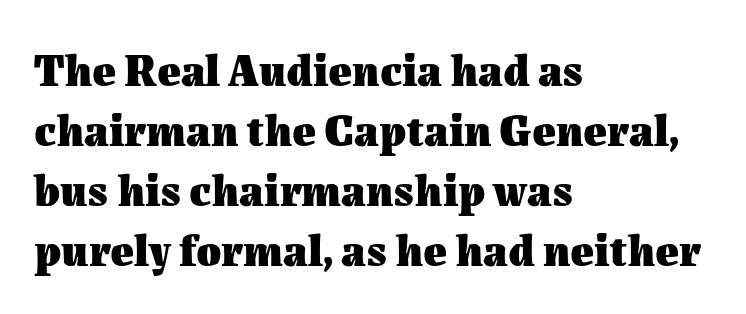
The image shows 45 px heavy type, upright; set left-aligned, normal line spacing (1.33x), normal letter spacing, not underlined; medium stroke contrast and a medium x-height.
